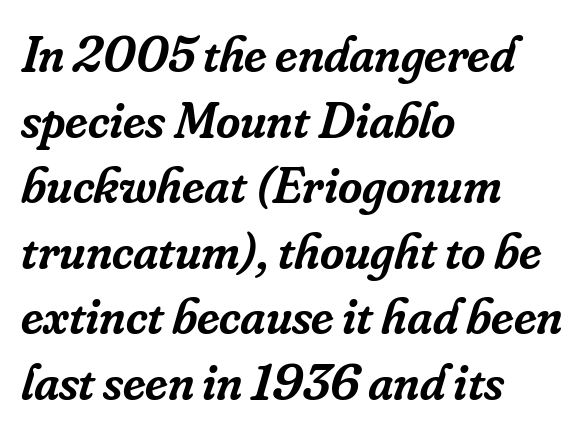
The image shows 52 px semibold serif type, italic (leaning right); set left-aligned, normal line spacing (1.26x), normal letter spacing, not underlined; low stroke contrast and a small x-height.
